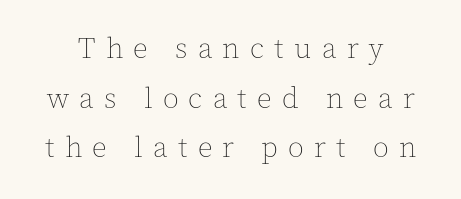
Q: Is the text bold? A: No.
Q: Is the text italic (slanted)? A: No, it is upright.
Q: Is the text underlined? A: No.
Q: Is the spacing between letters normal or unusually wide? A: Unusually wide.
Q: Width (condensed, normal, or wide)? A: Normal.
Q: x-height? A: Medium.
Q: Monospaced? A: No.
